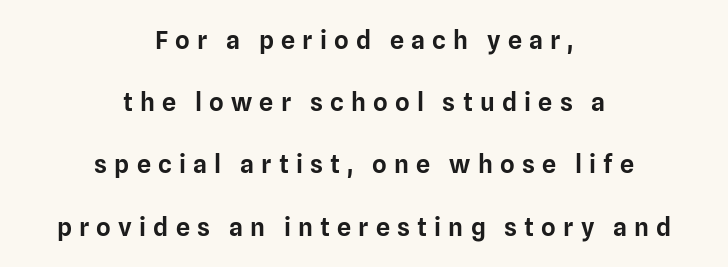
{"italic": "no", "underline": "no", "align": "center", "line_spacing": "loose", "line_spacing_ratio": 2.49, "letter_spacing": "wide", "letter_spacing_em": 0.29, "glyph_px": 25}
